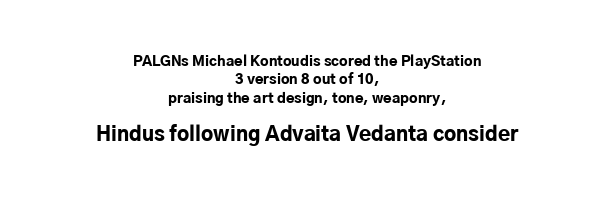
{"italic": "no", "bold": "yes", "underline": "no", "align": "center", "line_spacing": "normal", "line_spacing_ratio": 1.32, "letter_spacing": "normal", "letter_spacing_em": 0.0, "larger_block": "second", "size_ratio": 1.43, "glyph_px": 20}
